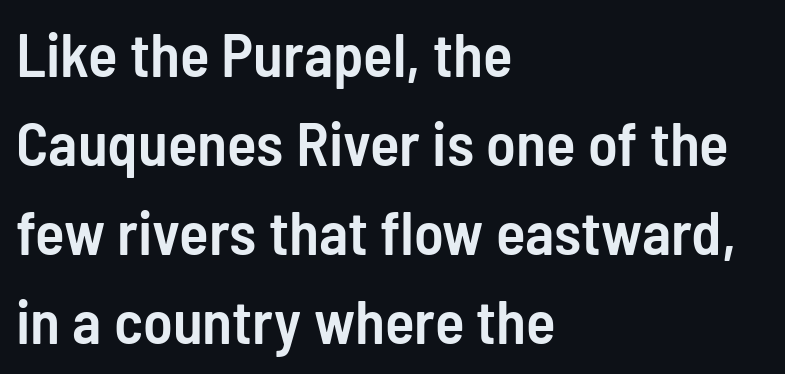
{"serif": "no", "italic": "no", "bold": "semi", "weight": "semibold", "width": "condensed", "stroke_contrast": "low", "x_height": "medium", "monospaced": "no", "underline": "no", "align": "left", "line_spacing": "normal", "line_spacing_ratio": 1.46, "letter_spacing": "normal", "letter_spacing_em": 0.0, "glyph_px": 61}
